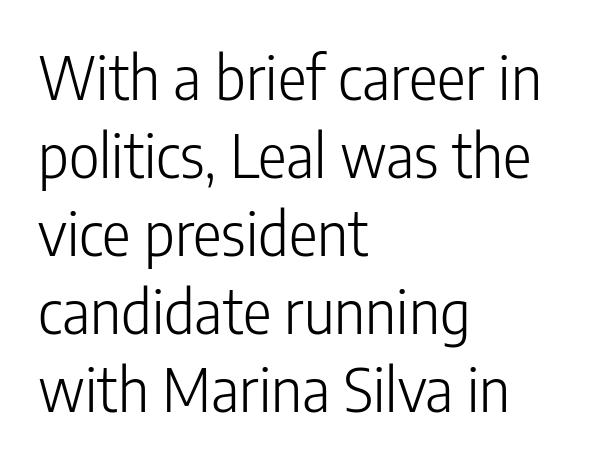
Q: Is the text bold? A: No.
Q: Is the text italic (slanted)? A: No, it is upright.
Q: Is the typeface a serif or a sans-serif typeface? A: Sans-serif.
Q: Is the text underlined? A: No.
Q: How is the paragraph aligned? A: Left-aligned.
Q: Is the spacing between letters normal or unusually wide? A: Normal.
Q: Is the spacing between lines tight, normal or loose? A: Normal.
Q: Width (condensed, normal, or wide)? A: Condensed.
Q: Stroke contrast? A: Low.
Q: x-height? A: Medium.
Q: Monospaced? A: No.
